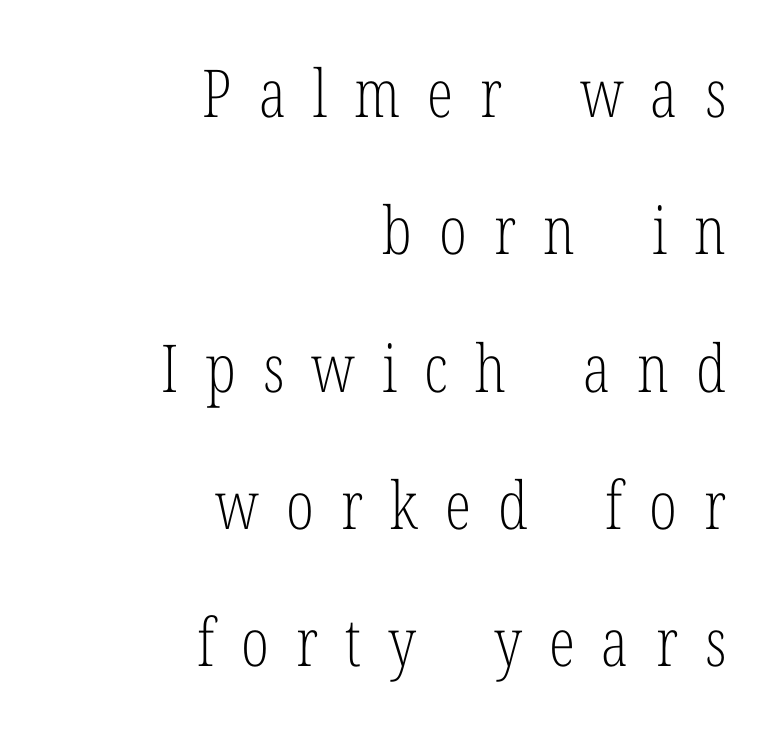
Examine the stroke ends and you'll spot serifs. Descenders are the only things crossing below the line. Leftover space on each line is placed entirely before the opening word. Stems here are at most as thick as an everyday book face. The font's upright variant was chosen for this text.
